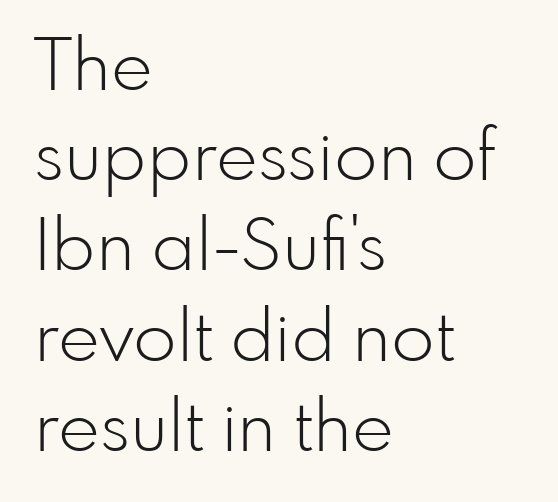
The image shows 71 px light sans-serif type, upright; set left-aligned, normal line spacing (1.27x), normal letter spacing, not underlined; low stroke contrast and a small x-height.
